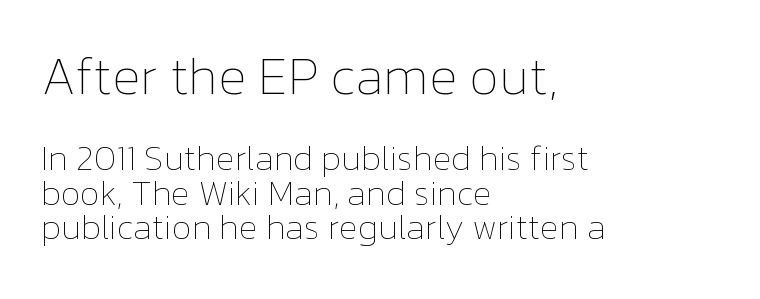
Q: Is the text bold? A: No.
Q: Is the text italic (slanted)? A: No, it is upright.
Q: Is the text underlined? A: No.
Q: How is the paragraph aligned? A: Left-aligned.
Q: Is the spacing between letters normal or unusually wide? A: Normal.
Q: Is the spacing between lines tight, normal or loose? A: Tight.
Q: Which block of text is set in a larger size, the first (top) or the second (bottom)? A: The first (top) one.
Q: Width (condensed, normal, or wide)? A: Normal.
Q: Stroke contrast? A: Low.
Q: x-height? A: Medium.
Q: Monospaced? A: No.
